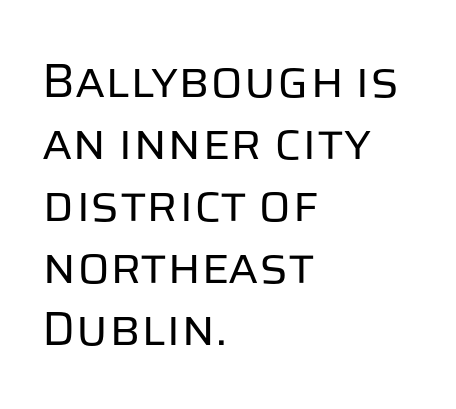
{"serif": "no", "italic": "no", "bold": "no", "weight": "regular", "width": "normal", "stroke_contrast": "low", "x_height": "large", "monospaced": "no", "underline": "no", "align": "left", "line_spacing": "normal", "line_spacing_ratio": 1.29, "letter_spacing": "normal", "letter_spacing_em": 0.0, "glyph_px": 48}
